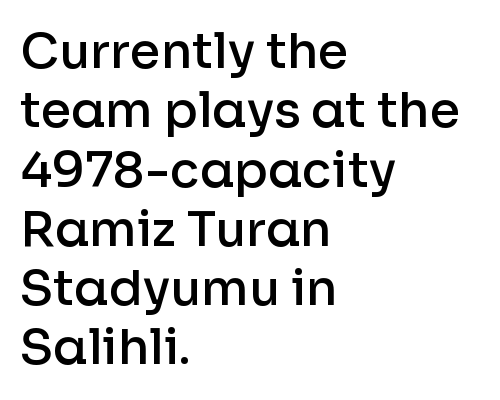
The horizontal fit of the characters is conventional and even. You could not count columns in this text — the font is proportionally spaced. This sample is left-justified, so line endings fall wherever the words run out. The glyphs in this specimen are sans serif. Letters rest on an invisible, unmarked baseline. The typography opts for an upright posture over an oblique one.
